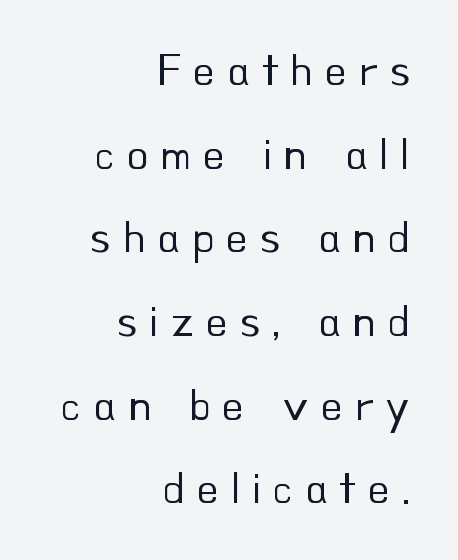
{"serif": "no", "italic": "no", "bold": "no", "weight": "regular", "width": "normal", "stroke_contrast": "low", "x_height": "small", "monospaced": "no", "underline": "no", "align": "right", "line_spacing_ratio": 1.86, "letter_spacing": "wide", "letter_spacing_em": 0.26, "glyph_px": 45}
